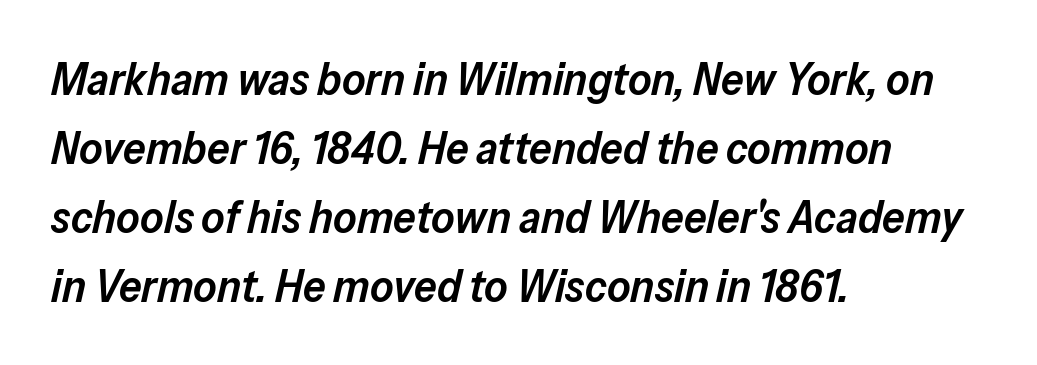
{"italic": "yes", "lean": "right", "slant_degrees": 13, "bold": "semi", "weight": "semibold", "width": "normal", "stroke_contrast": "low", "x_height": "medium", "monospaced": "no", "underline": "no", "align": "left", "line_spacing": "normal", "line_spacing_ratio": 1.53, "letter_spacing": "normal", "letter_spacing_em": 0.0, "glyph_px": 45}
